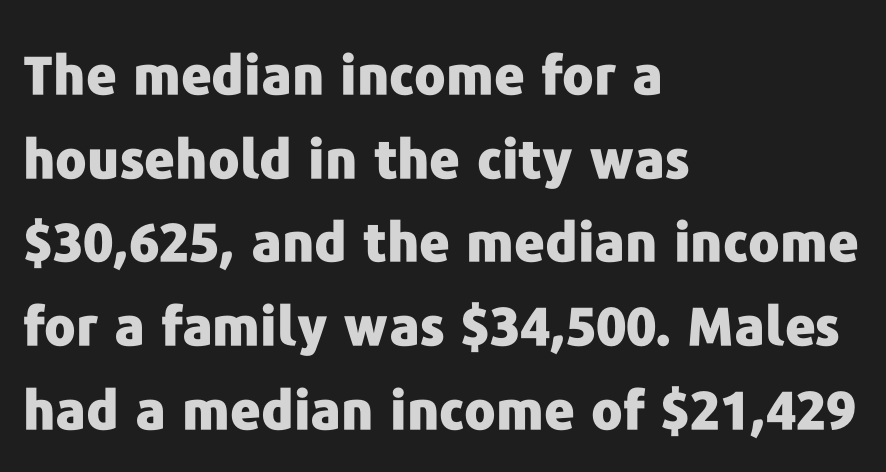
A typesetter would mark this as roman, not italic. Caption: multi-line text, flush left, ragged right. Quick note: underline off. This sample keeps an unexceptional amount of space between lines. The letters advance in unequal steps, a hallmark of proportional type.
